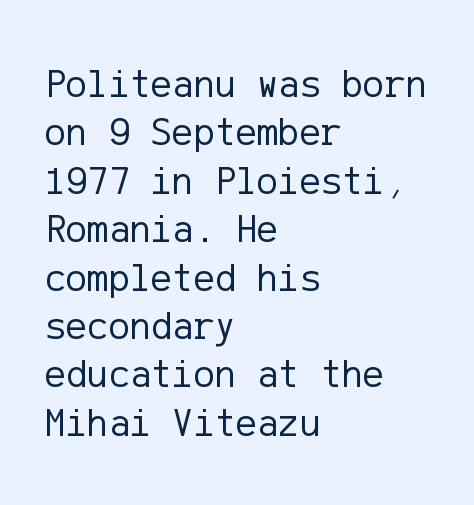
Q: Is the text bold? A: No.
Q: Is the text italic (slanted)? A: No, it is upright.
Q: Is the typeface a serif or a sans-serif typeface? A: Sans-serif.
Q: Is the text underlined? A: No.
Q: How is the paragraph aligned? A: Left-aligned.
Q: Is the spacing between letters normal or unusually wide? A: Normal.
Q: Width (condensed, normal, or wide)? A: Normal.
Q: Stroke contrast? A: Low.
Q: x-height? A: Medium.
